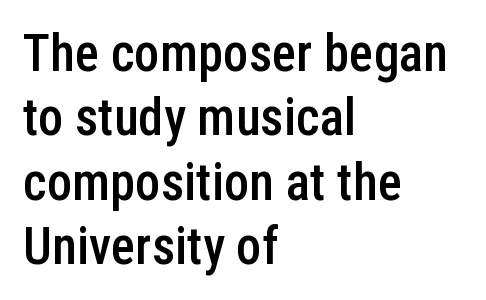
Reading down the column, the eye jumps a familiar distance to each next line. Examine the stroke ends and you'll find no serifs. Glance below the letters and you will spot only blank space. Leftover space on each line is placed entirely after the last word.
